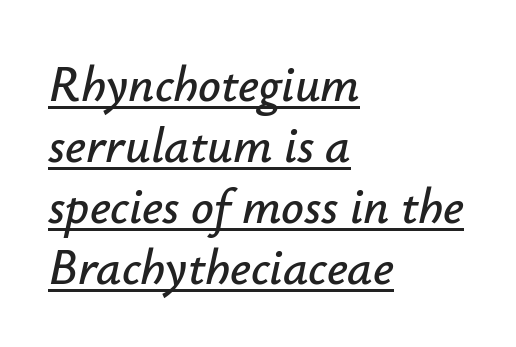
Like a heading marked for emphasis, these lines bear an underscore. In CSS terms this would be text-align: left. Here the designer chose a conventional face with non-uniform glyph widths. The whole block is typeset with a tilt.
